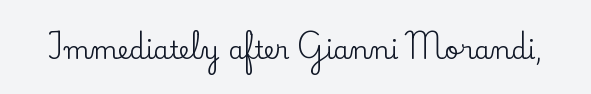
If you drew a line through each stem, it would be perfectly vertical. Characters follow at the spacing the type designer built in. The words here are not underlined.
